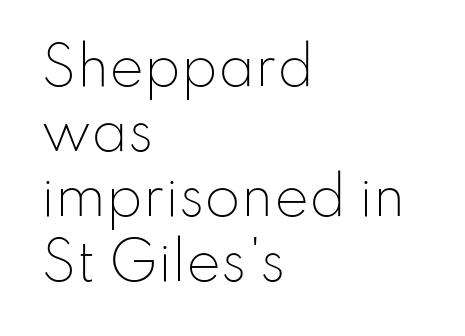
{"serif": "no", "italic": "no", "bold": "no", "weight": "light", "width": "normal", "stroke_contrast": "low", "x_height": "small", "monospaced": "no", "underline": "no", "align": "left", "line_spacing": "normal", "line_spacing_ratio": 1.25, "letter_spacing": "normal", "letter_spacing_em": 0.0, "glyph_px": 52}
